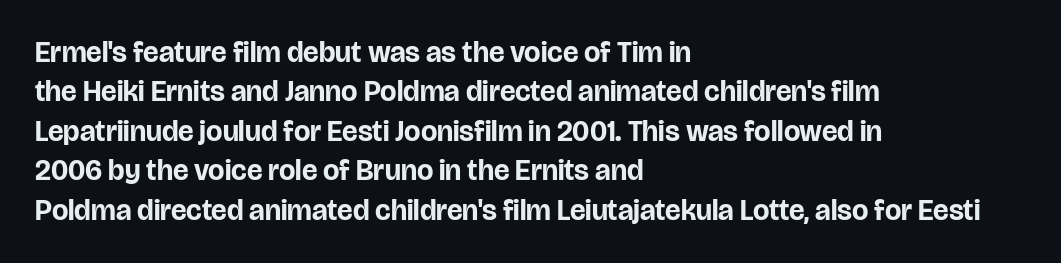
Q: Is the text bold? A: Yes.
Q: Is the text italic (slanted)? A: No, it is upright.
Q: Is the typeface a serif or a sans-serif typeface? A: Sans-serif.
Q: Is the text underlined? A: No.
Q: How is the paragraph aligned? A: Left-aligned.
Q: Is the spacing between letters normal or unusually wide? A: Normal.
Q: Is the spacing between lines tight, normal or loose? A: Normal.
Q: Width (condensed, normal, or wide)? A: Normal.
Q: Stroke contrast? A: Low.
Q: x-height? A: Large.
Q: Monospaced? A: No.
